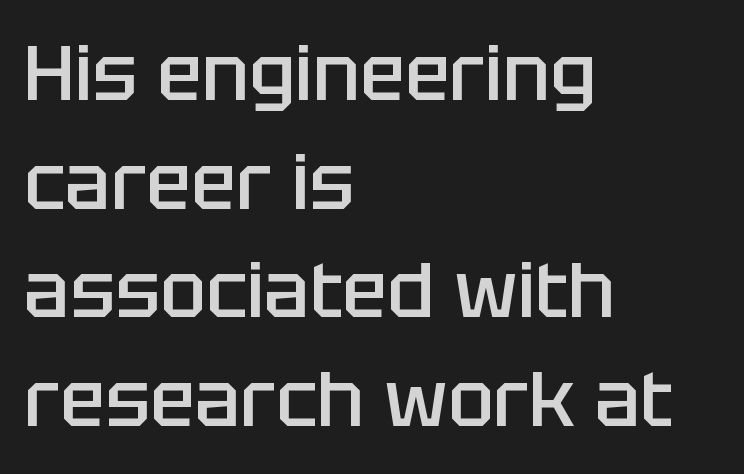
{"serif": "no", "italic": "no", "bold": "semi", "weight": "semibold", "width": "normal", "stroke_contrast": "low", "x_height": "large", "monospaced": "no", "underline": "no", "align": "left", "line_spacing": "normal", "line_spacing_ratio": 1.43, "letter_spacing": "normal", "letter_spacing_em": 0.0, "glyph_px": 76}
